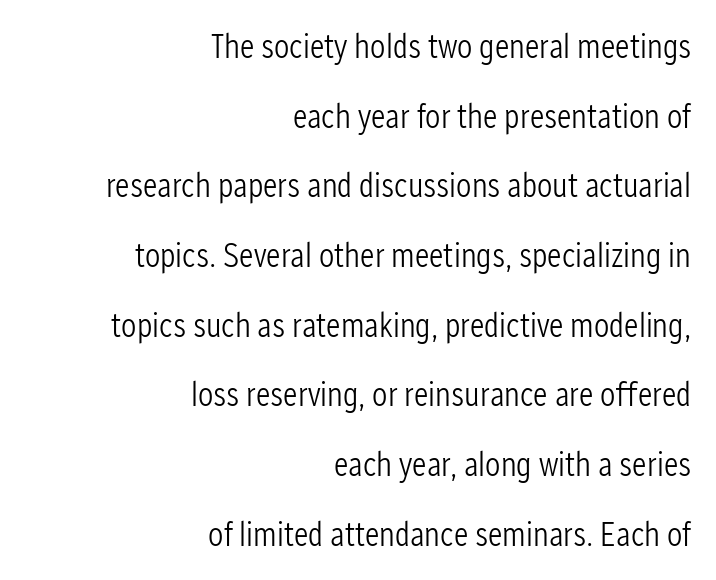
If you drew a line through each stem, it would be perfectly vertical. The characters display no serif detailing; their extremities are plain. Nothing heavy about these letters — not bold at all. One glance says open: line gaps are wider than usual. The passage is arranged like a letterhead date or caption credit — flush right. Spacing verdict: proportional, widths tailored to each character.
